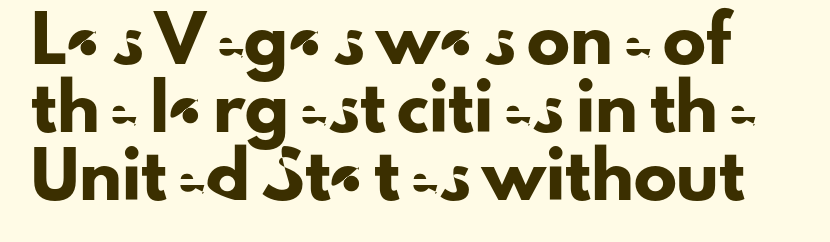
Q: Is the text italic (slanted)? A: No, it is upright.
Q: Is the typeface a serif or a sans-serif typeface? A: Sans-serif.
Q: Is the text underlined? A: No.
Q: Is the spacing between letters normal or unusually wide? A: Normal.
Q: Is the spacing between lines tight, normal or loose? A: Normal.
Q: Width (condensed, normal, or wide)? A: Normal.
Q: Stroke contrast? A: Low.
Q: x-height? A: Small.
Q: Monospaced? A: No.
